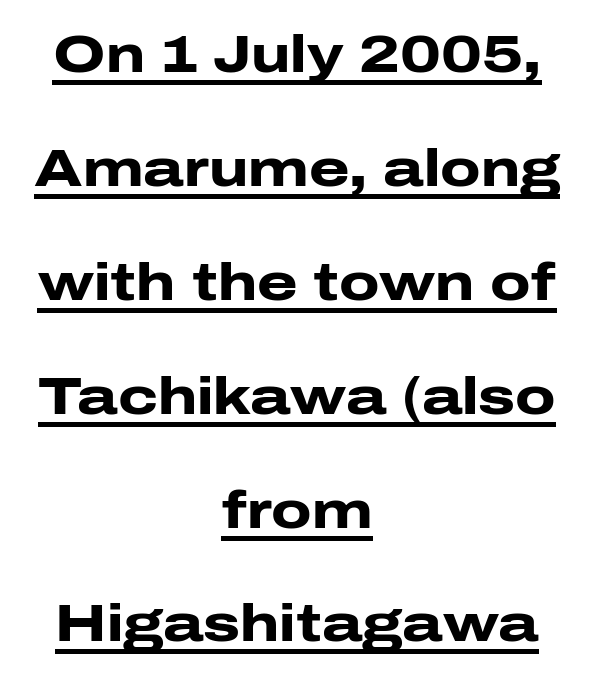
{"serif": "no", "italic": "no", "bold": "yes", "weight": "heavy", "width": "wide", "stroke_contrast": "low", "x_height": "medium", "monospaced": "no", "underline": "yes", "align": "center", "line_spacing": "loose", "line_spacing_ratio": 2.19, "letter_spacing": "normal", "letter_spacing_em": 0.0, "glyph_px": 52}
